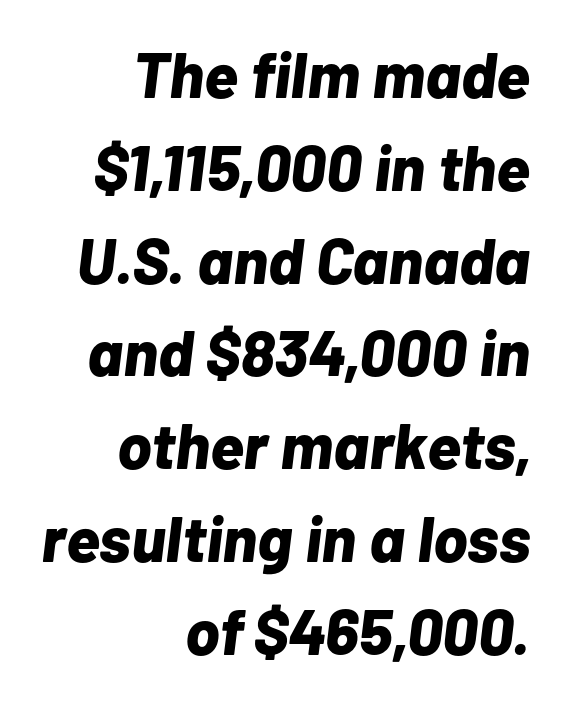
The image shows 64 px bold type, italic (leaning right); set right-aligned, normal line spacing (1.45x), normal letter spacing, not underlined; low stroke contrast and a medium x-height.
